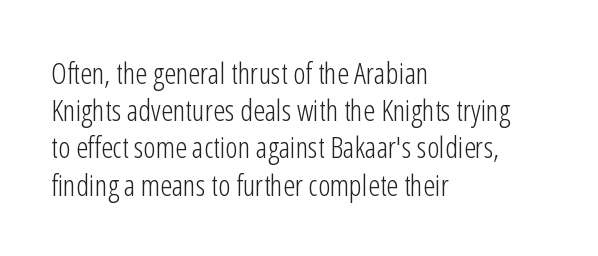
The image shows 30 px light, condensed sans-serif type, upright; set left-aligned, line spacing 1.24x, normal letter spacing, not underlined; low stroke contrast and a medium x-height.
